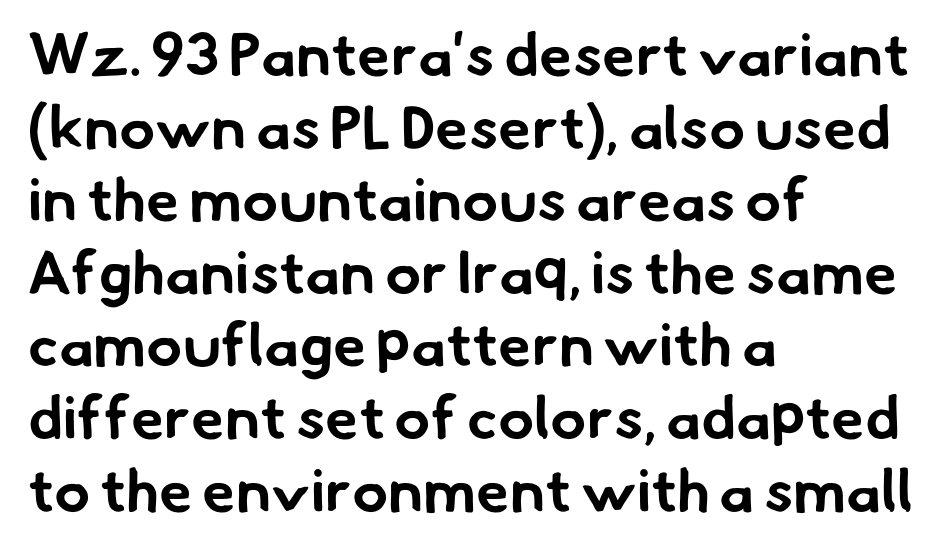
The image shows 60 px bold sans-serif type; set left-aligned, line spacing 1.21x, normal letter spacing, not underlined; low stroke contrast and a small x-height.
